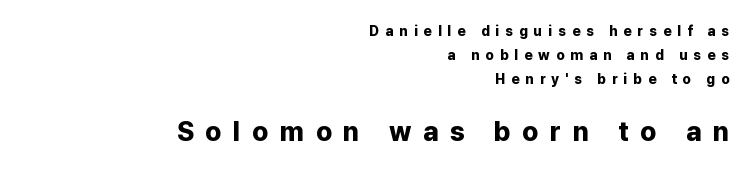
{"italic": "no", "bold": "yes", "underline": "no", "align": "right", "line_spacing": "normal", "line_spacing_ratio": 1.7, "letter_spacing": "wide", "letter_spacing_em": 0.43, "larger_block": "second", "size_ratio": 1.93, "glyph_px": 27}
